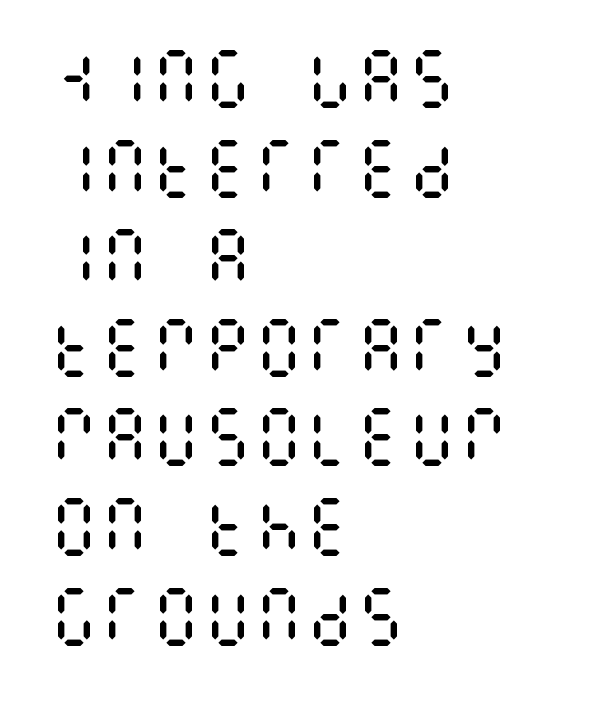
{"italic": "no", "bold": "no", "weight": "regular", "width": "condensed", "stroke_contrast": "medium", "x_height": "large", "underline": "no", "align": "left", "line_spacing": "normal", "line_spacing_ratio": 1.4, "letter_spacing": "normal", "letter_spacing_em": 0.0, "glyph_px": 64}
